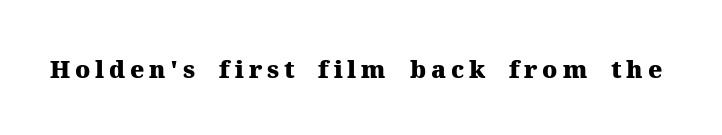
The image shows 24 px bold type, upright; set unusually wide letter spacing (+0.2 em), not underlined.
